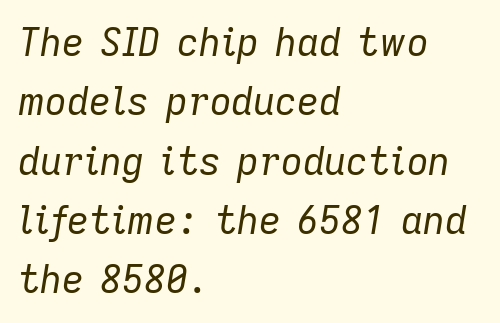
Q: Is the text bold? A: No.
Q: Is the text italic (slanted)? A: Yes, it leans right by about 9 degrees.
Q: Is the text underlined? A: No.
Q: How is the paragraph aligned? A: Left-aligned.
Q: Is the spacing between letters normal or unusually wide? A: Normal.
Q: Is the spacing between lines tight, normal or loose? A: Normal.
Q: Width (condensed, normal, or wide)? A: Normal.
Q: Stroke contrast? A: Low.
Q: x-height? A: Medium.
Q: Monospaced? A: No.
